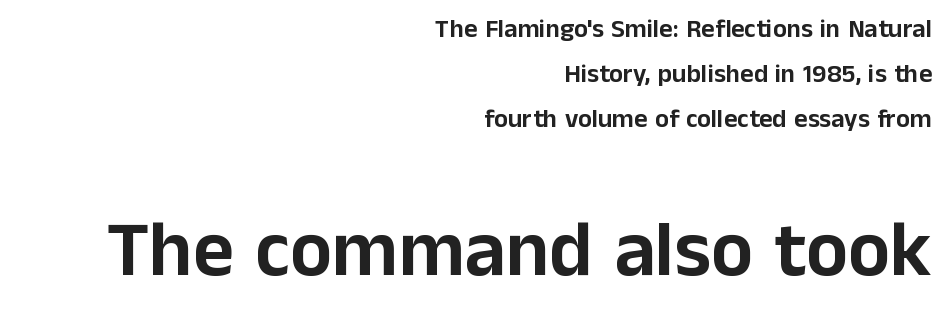
Q: Is the text italic (slanted)? A: No, it is upright.
Q: Is the typeface a serif or a sans-serif typeface? A: Sans-serif.
Q: Is the text underlined? A: No.
Q: How is the paragraph aligned? A: Right-aligned.
Q: Is the spacing between letters normal or unusually wide? A: Normal.
Q: Which block of text is set in a larger size, the first (top) or the second (bottom)? A: The second (bottom) one.
Q: Width (condensed, normal, or wide)? A: Normal.
Q: Stroke contrast? A: Low.
Q: x-height? A: Medium.
Q: Monospaced? A: No.
